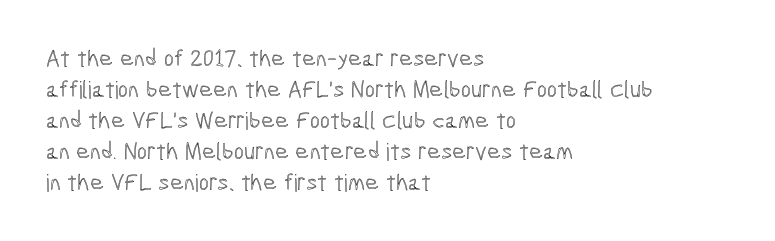
The rag falls on the right side of this text block. How would I describe the line gaps? Plain and ordinary. Ordinary non-slanted type is in use. The gaps between neighbouring characters are ordinary and unremarkable.
